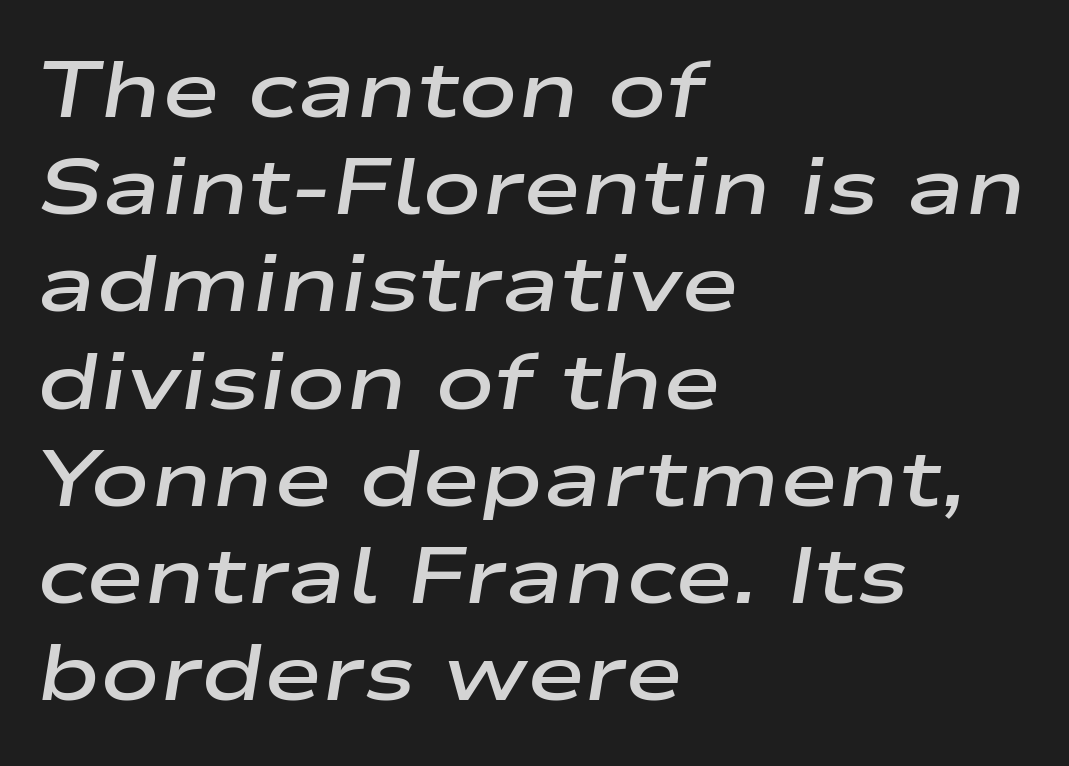
Reading down the block, your eye returns to a fixed left position each line. No word sits above an underline. Its strokes are somewhat broadened, the hallmark of semibold type. Spacing verdict: proportional, widths tailored to each character. Observe the ordinary spacing: letters are neighbours, not strangers. The lettering tilts uniformly, giving the passage an italic look.
